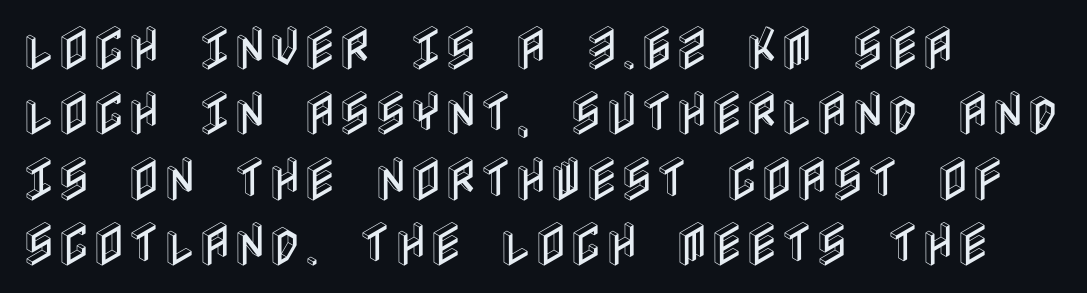
The tracking reads as untouched default to a designer's eye. Each new line begins a customary step beneath the previous one. A student would call this left alignment; a typographer would say flush left, rag right. The strip under each line holds only bare page. Posture: upright roman.
